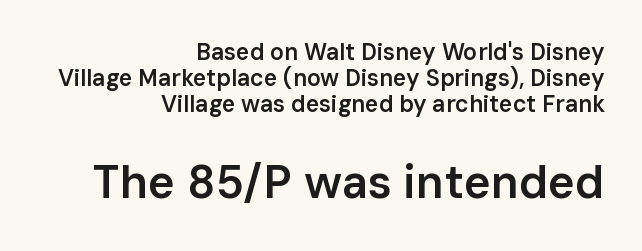
{"serif": "no", "italic": "no", "bold": "semi", "weight": "semibold", "width": "normal", "stroke_contrast": "low", "x_height": "medium", "monospaced": "no", "underline": "no", "align": "right", "line_spacing": "tight", "line_spacing_ratio": 1.14, "letter_spacing": "normal", "letter_spacing_em": 0.0, "larger_block": "second", "size_ratio": 2.0, "glyph_px": 46}
